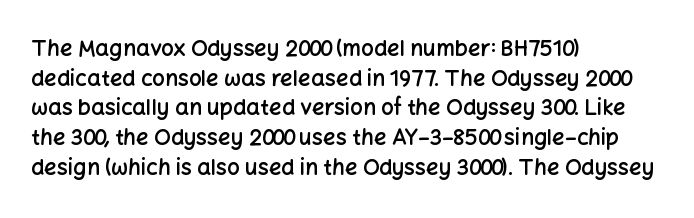
{"italic": "no", "bold": "semi", "underline": "no", "align": "left", "line_spacing": "normal", "line_spacing_ratio": 1.35, "letter_spacing": "normal", "letter_spacing_em": 0.0, "glyph_px": 22}
